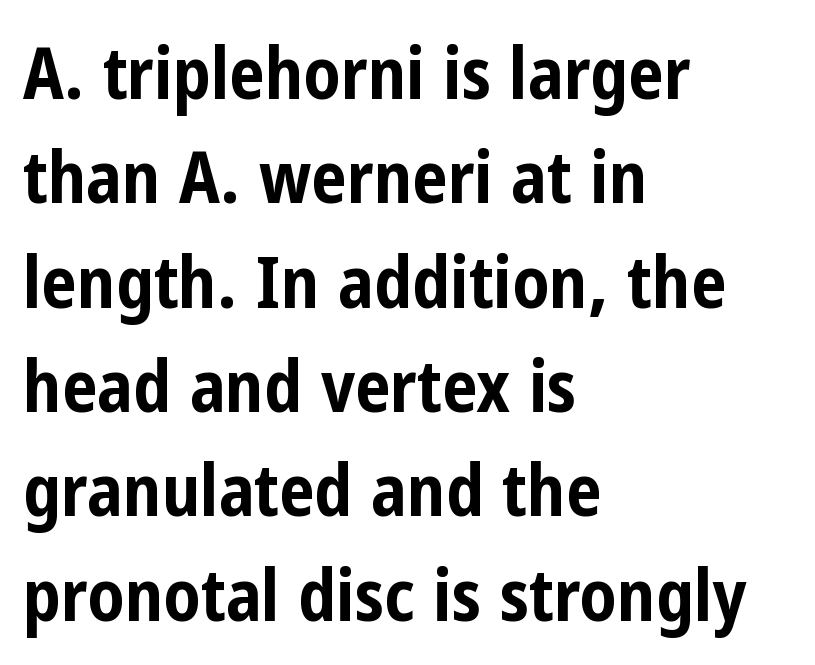
{"serif": "no", "italic": "no", "bold": "yes", "weight": "bold", "width": "condensed", "stroke_contrast": "low", "x_height": "medium", "monospaced": "no", "underline": "no", "align": "left", "line_spacing": "normal", "line_spacing_ratio": 1.47, "letter_spacing": "normal", "letter_spacing_em": 0.0, "glyph_px": 71}
